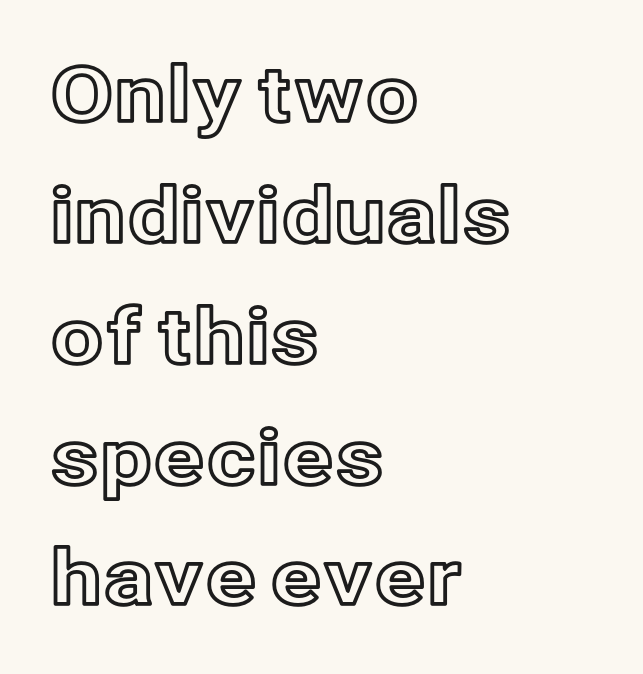
Q: Is the text italic (slanted)? A: No, it is upright.
Q: Is the text underlined? A: No.
Q: How is the paragraph aligned? A: Left-aligned.
Q: Is the spacing between letters normal or unusually wide? A: Normal.
Q: Is the spacing between lines tight, normal or loose? A: Normal.
Q: Width (condensed, normal, or wide)? A: Normal.
Q: x-height? A: Medium.
Q: Monospaced? A: No.
